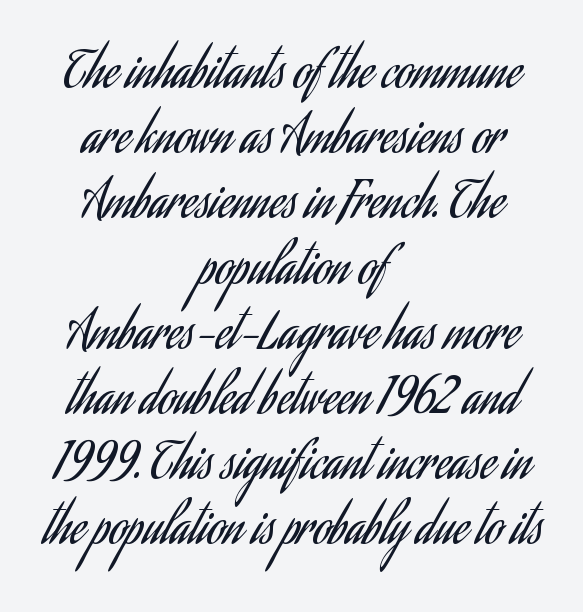
{"serif": "no", "bold": "no", "weight": "regular", "width": "condensed", "stroke_contrast": "low", "x_height": "small", "monospaced": "no", "underline": "no", "align": "center", "line_spacing": "normal", "line_spacing_ratio": 1.33, "letter_spacing": "normal", "letter_spacing_em": 0.0, "glyph_px": 49}
